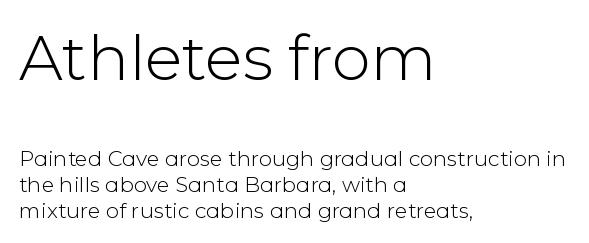
The gap between lines stays unmarked. Whoever set this made the first block the dominant, larger element. In terms of letterform style, serifs are entirely absent. No chunkiness to these letters — they're not bold.
